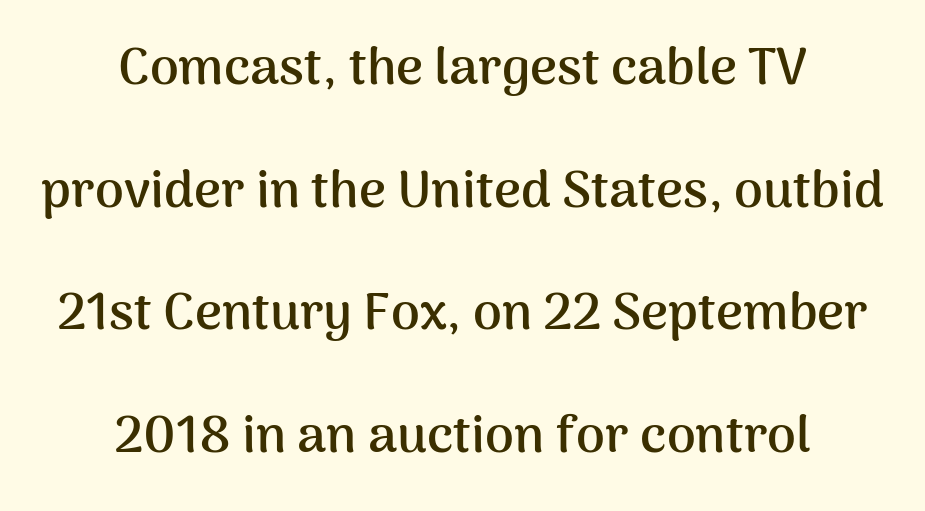
The image shows 52 px semibold sans-serif type, upright; set centered, loose line spacing (2.36x), normal letter spacing, not underlined; medium stroke contrast and a medium x-height.
